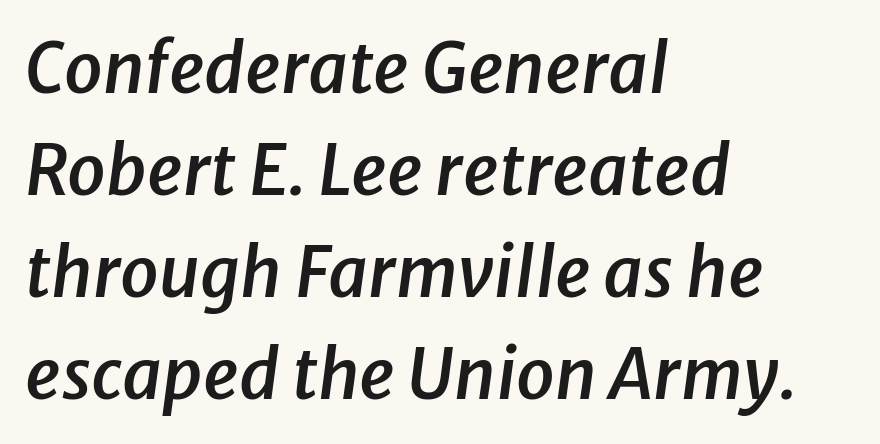
The glyphs look as if they've been sheared to an angle. Underlining? Definitely not there. The line texture is even and compact thanks to regular tracking. The letters advance in unequal steps, a hallmark of proportional type.
